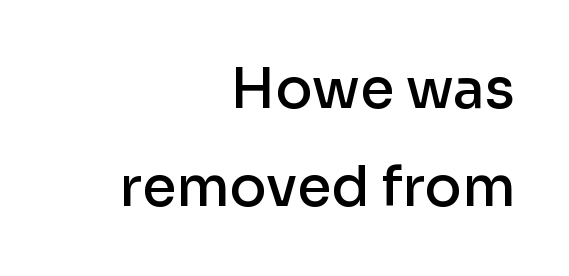
{"serif": "no", "italic": "no", "bold": "semi", "weight": "semibold", "width": "normal", "stroke_contrast": "low", "x_height": "medium", "monospaced": "no", "underline": "no", "align": "right", "line_spacing_ratio": 1.78, "letter_spacing": "normal", "letter_spacing_em": 0.0, "glyph_px": 55}
